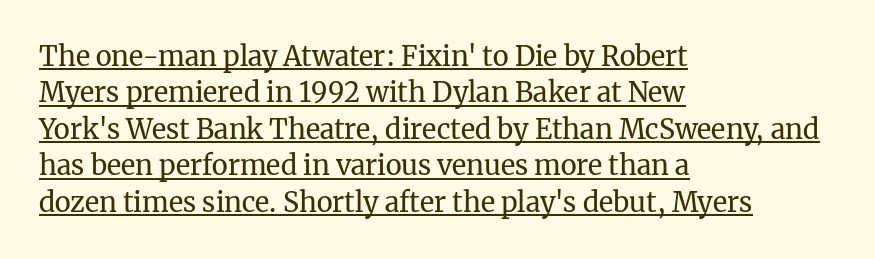
Unbolded letterforms with no extra heft. Words appear dense and cohesive because spacing is normal. Each line of the rendering has a horizontal stroke beneath the glyphs. Style check: upright. How would I describe the line gaps? Plain and ordinary. These lines stack with their left ends in a neat column.
